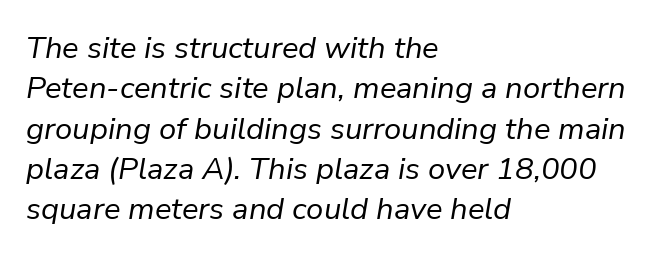
Q: Is the text bold? A: No.
Q: Is the text italic (slanted)? A: Yes, it leans right by about 9 degrees.
Q: Is the text underlined? A: No.
Q: How is the paragraph aligned? A: Left-aligned.
Q: Is the spacing between letters normal or unusually wide? A: Normal.
Q: Is the spacing between lines tight, normal or loose? A: Normal.
Q: Width (condensed, normal, or wide)? A: Normal.
Q: Stroke contrast? A: Low.
Q: x-height? A: Medium.
Q: Monospaced? A: No.
